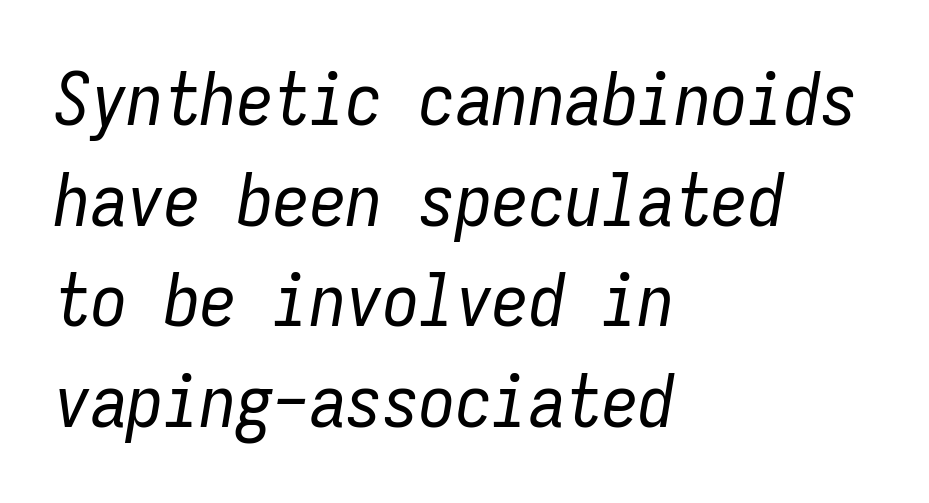
{"italic": "yes", "lean": "right", "slant_degrees": 9, "bold": "no", "weight": "regular", "width": "condensed", "stroke_contrast": "low", "x_height": "medium", "monospaced": "yes", "underline": "no", "align": "left", "line_spacing": "normal", "line_spacing_ratio": 1.38, "letter_spacing": "normal", "letter_spacing_em": 0.0, "glyph_px": 73}
